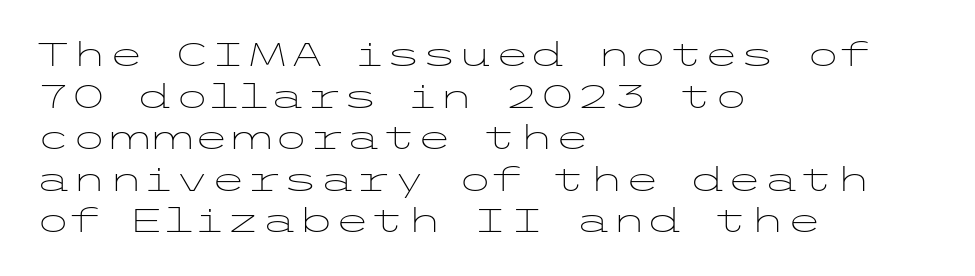
The image shows 33 px light, wide sans-serif type, upright; set left-aligned, normal line spacing (1.26x), normal letter spacing, not underlined; low stroke contrast and a medium x-height.
